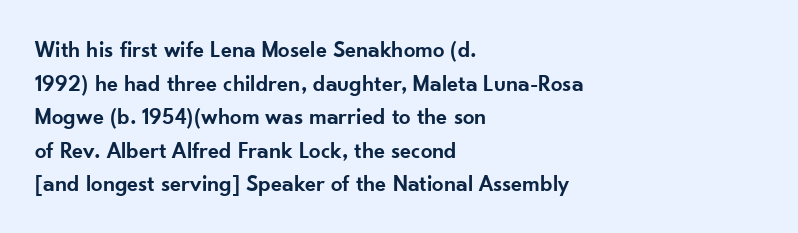
The image shows 23 px text type, upright; set left-aligned, normal line spacing (1.46x), normal letter spacing, not underlined.
